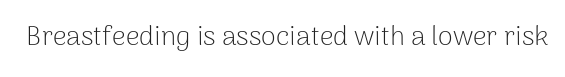
Has an underline been added? It has not. The type is set solid horizontally, with unmodified tracking. The characters are drawn with everyday or finer stroke widths. Every character sits straight up, as roman type does.
